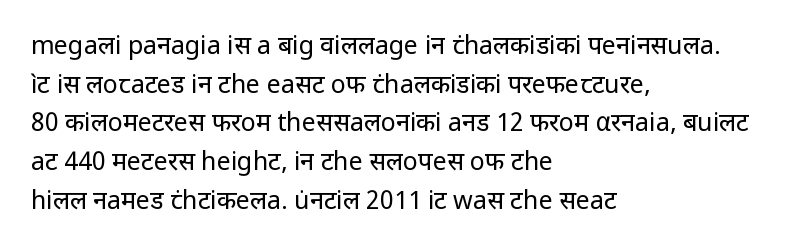
Notice how descenders clear the ascenders below comfortably — that's standard leading. Posture: vertical. Letter spacing: default. This rendering uses left alignment, leaving the right contour irregular.
